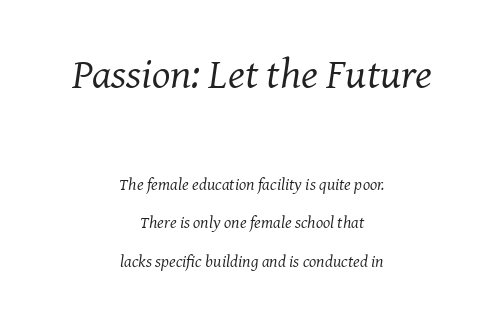
{"serif": "yes", "italic": "yes", "lean": "right", "slant_degrees": 8, "bold": "no", "weight": "regular", "width": "normal", "stroke_contrast": "medium", "x_height": "medium", "monospaced": "no", "underline": "no", "align": "center", "line_spacing": "loose", "line_spacing_ratio": 2.25, "letter_spacing": "normal", "letter_spacing_em": 0.0, "larger_block": "first", "size_ratio": 2.53, "glyph_px": 43}
